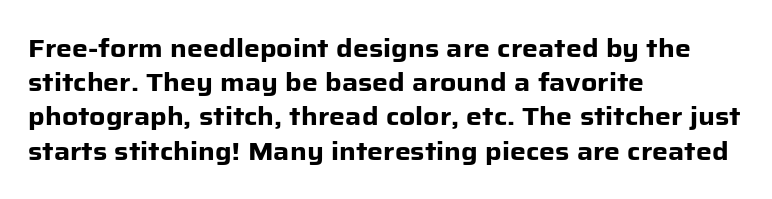
Q: Is the text bold? A: Yes.
Q: Is the text italic (slanted)? A: No, it is upright.
Q: Is the text underlined? A: No.
Q: How is the paragraph aligned? A: Left-aligned.
Q: Is the spacing between letters normal or unusually wide? A: Normal.
Q: Is the spacing between lines tight, normal or loose? A: Normal.
